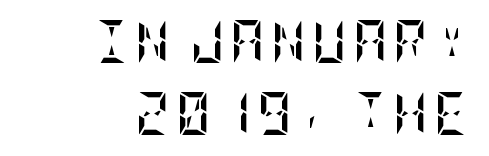
Q: Is the text bold? A: Yes.
Q: Is the text italic (slanted)? A: No, it is upright.
Q: Is the text underlined? A: No.
Q: How is the paragraph aligned? A: Right-aligned.
Q: Is the spacing between lines tight, normal or loose? A: Normal.
Q: Width (condensed, normal, or wide)? A: Condensed.
Q: Stroke contrast? A: Low.
Q: x-height? A: Large.
